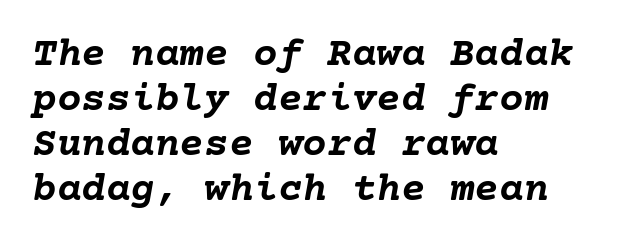
The image shows 41 px semibold type, italic (leaning right); set left-aligned, tight line spacing (1.1x), normal letter spacing, not underlined; low stroke contrast and a medium x-height.
